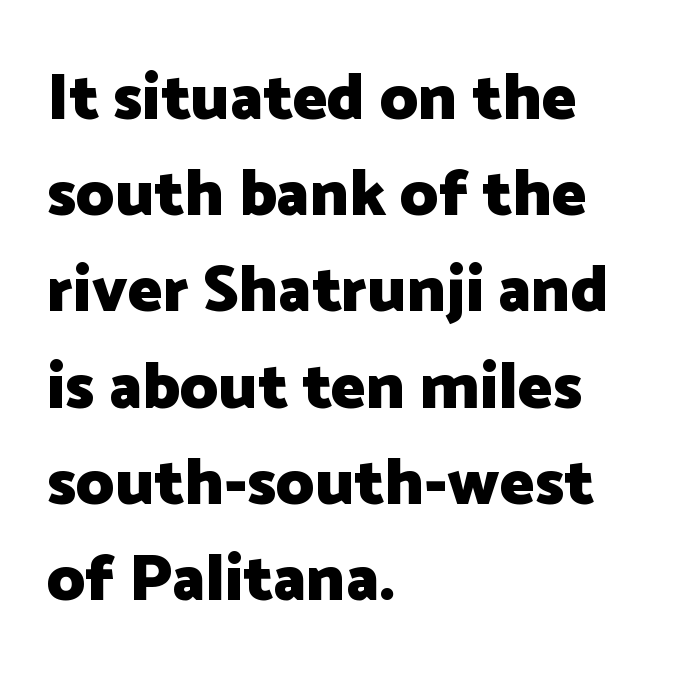
Looks like regular typesetting: each glyph gets only the width it needs. Characters follow at the spacing the type designer built in. These lines stack with their left ends in a neat column. Honestly, the row spacing looks completely unremarkable.
